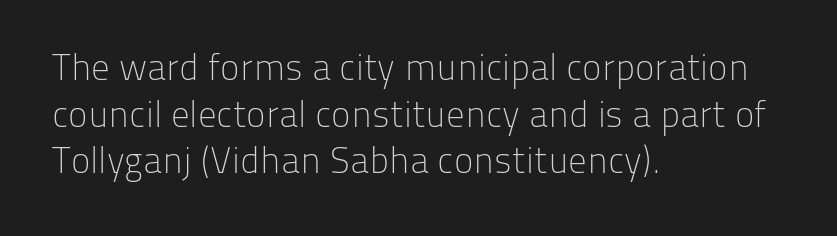
The image shows 37 px light sans-serif type, upright; set left-aligned, normal line spacing (1.26x), normal letter spacing, not underlined; low stroke contrast and a medium x-height.
